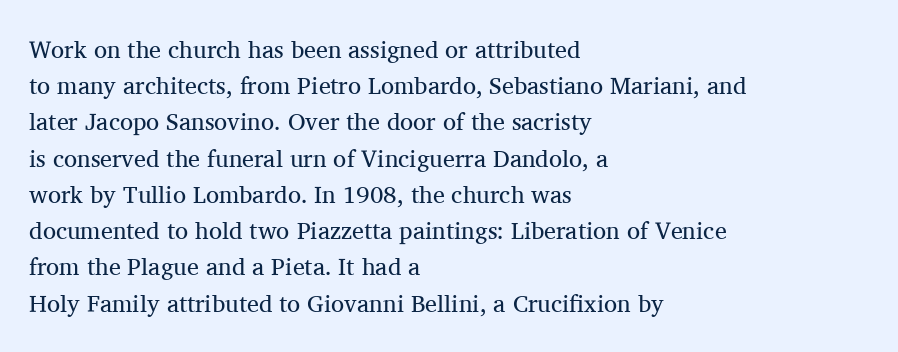
Default kerning and tracking; the words read as compact shapes. Tall strokes in this sample are plumb rather than angled. This rendering uses left alignment, leaving the right contour irregular. Students, observe: this is what conventionally led text looks like. Each stroke keeps to a modest, everyday thickness or less. Honestly, there is no underline to notice here at all.
